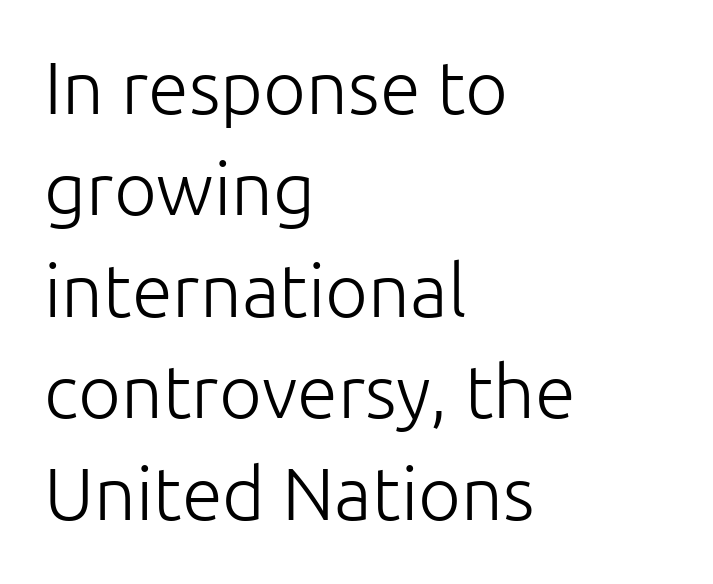
The image shows 74 px light sans-serif type, upright; set left-aligned, normal line spacing (1.37x), normal letter spacing, not underlined; low stroke contrast and a medium x-height.
